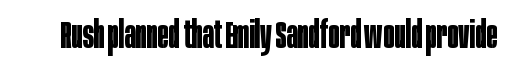
Q: Is the text bold? A: Yes.
Q: Is the text italic (slanted)? A: No, it is upright.
Q: Is the typeface a serif or a sans-serif typeface? A: Sans-serif.
Q: Is the text underlined? A: No.
Q: Is the spacing between letters normal or unusually wide? A: Normal.
Q: Width (condensed, normal, or wide)? A: Condensed.
Q: Stroke contrast? A: Low.
Q: x-height? A: Large.
Q: Monospaced? A: No.
